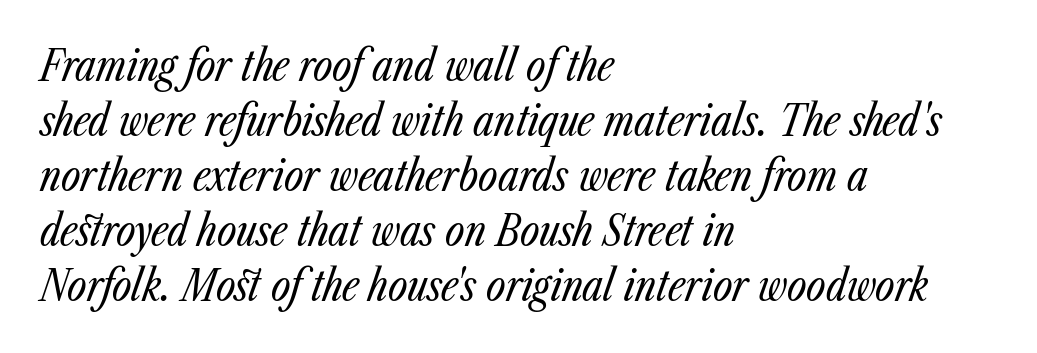
Does the leading feel generous? No, just average. Posture: slanted. The letters advance in unequal steps, a hallmark of proportional type. You could call the tracking neutral — neither tight nor loose. Line starts are locked; line ends wander. Stems here are at most as thick as an everyday book face.
